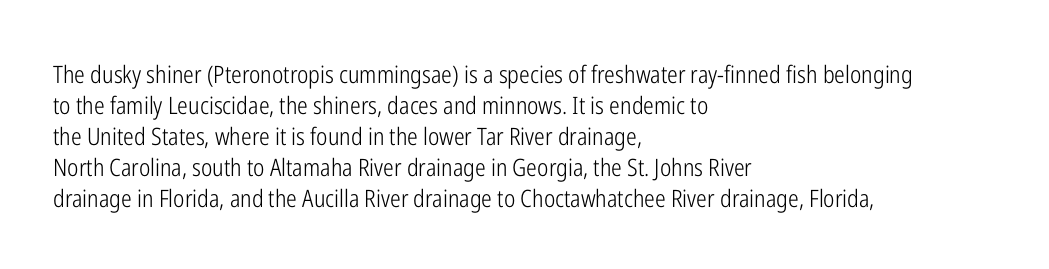
The image shows 24 px text type, upright; set left-aligned, normal line spacing (1.29x), normal letter spacing, not underlined.
